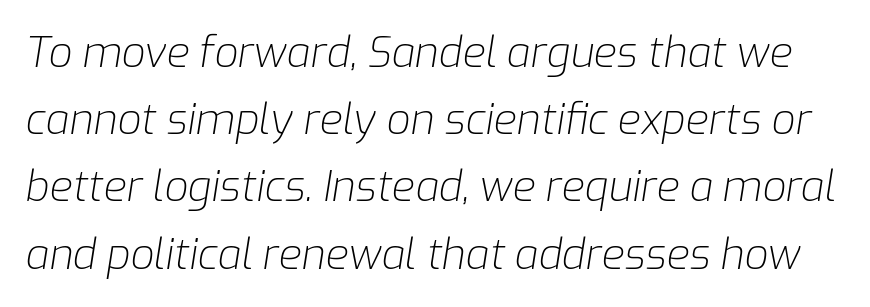
The image shows 42 px light type, italic (leaning right); set normal line spacing (1.6x), normal letter spacing, not underlined; low stroke contrast and a medium x-height.
